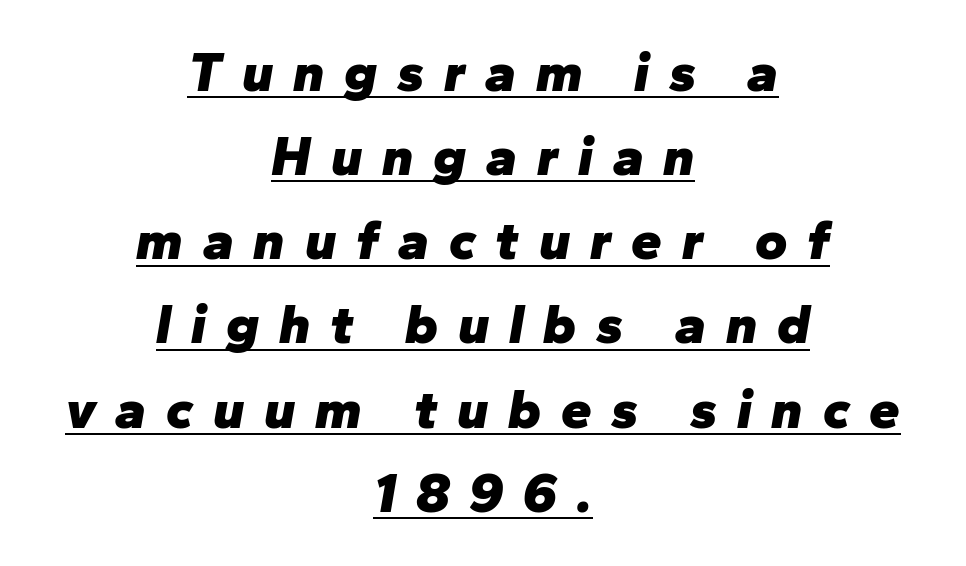
Reading down the block, each line starts at a different indent, mirrored at its end. Note the varied advance widths — an 'i' is clearly narrower than an 'm'. Thick stems and heavy bowls — unmistakably bold. Does the lettering tilt? It does — this is italic.
